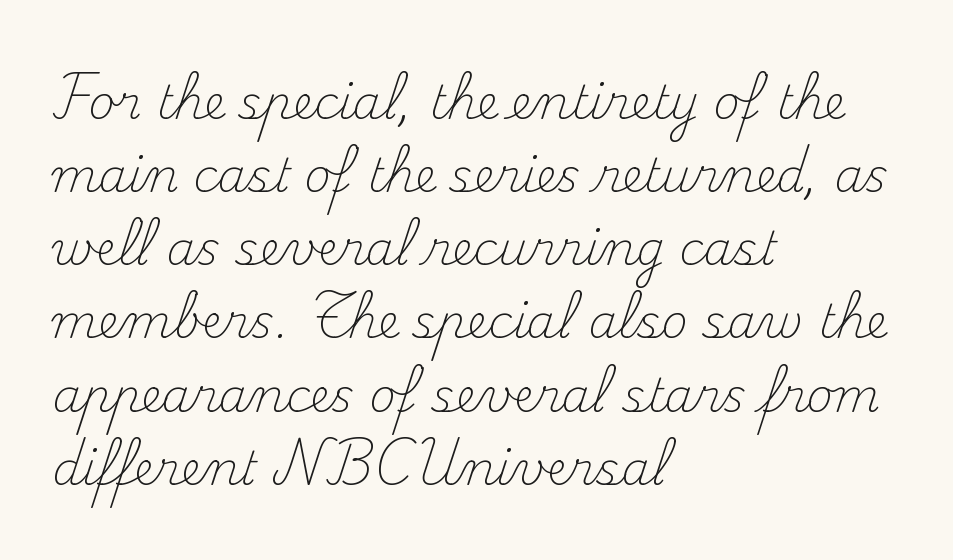
{"serif": "yes", "bold": "no", "weight": "light", "width": "normal", "stroke_contrast": "medium", "x_height": "small", "monospaced": "no", "underline": "no", "align": "left", "line_spacing": "normal", "line_spacing_ratio": 1.59, "letter_spacing": "normal", "letter_spacing_em": 0.0, "glyph_px": 46}
